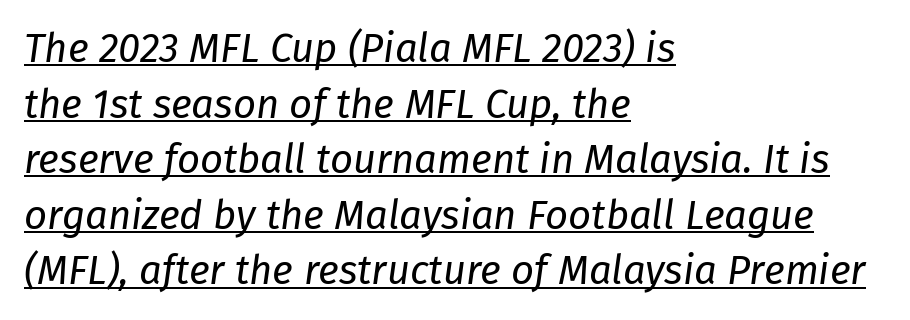
Q: Is the text bold? A: No.
Q: Is the text italic (slanted)? A: Yes, it leans right by about 8 degrees.
Q: Is the text underlined? A: Yes.
Q: How is the paragraph aligned? A: Left-aligned.
Q: Is the spacing between letters normal or unusually wide? A: Normal.
Q: Is the spacing between lines tight, normal or loose? A: Normal.
Q: Width (condensed, normal, or wide)? A: Normal.
Q: Stroke contrast? A: Low.
Q: x-height? A: Medium.
Q: Monospaced? A: No.
